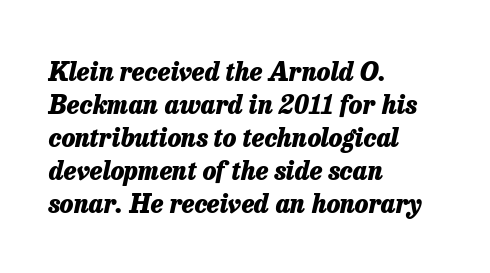
Q: Is the text bold? A: Yes.
Q: Is the text italic (slanted)? A: Yes, it leans right by about 13 degrees.
Q: Is the text underlined? A: No.
Q: How is the paragraph aligned? A: Left-aligned.
Q: Is the spacing between letters normal or unusually wide? A: Normal.
Q: Is the spacing between lines tight, normal or loose? A: Normal.
